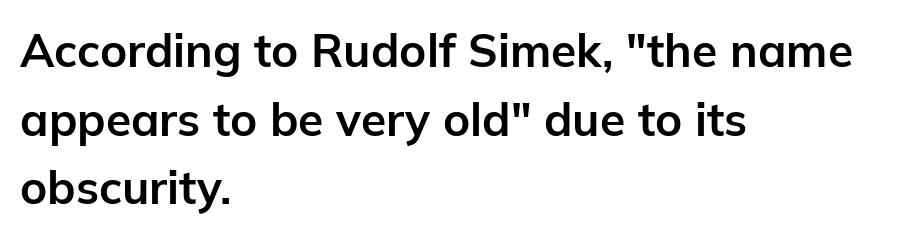
Rendered with straight, roman letterforms. Descenders hang freely into open space. Whoever set this chose a conventional vertical rhythm. On the weight axis this lands at bold, roughly 700. The text block is weighted toward the left margin, trailing off unevenly rightward. Varying glyph widths throughout — classic text-font behaviour.
